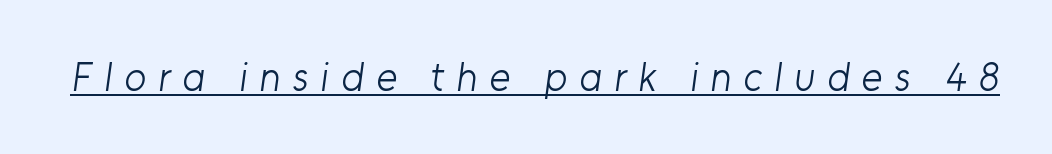
The passage shown has open, widely tracked lettering throughout. A quiet, ordinary-to-light weight characterises the typeface. These characters rest on top of a visible drawn line. Nothing sits at the stroke ends, so this counts as sans-serif. Looks like regular typesetting: each glyph gets only the width it needs.
